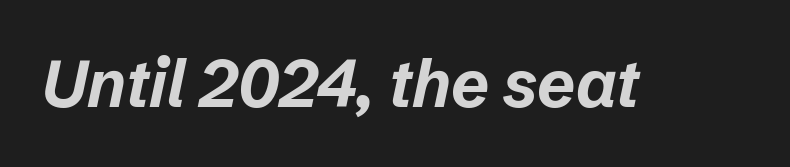
Q: Is the text bold? A: Yes.
Q: Is the text italic (slanted)? A: Yes, it leans right by about 12 degrees.
Q: Is the text underlined? A: No.
Q: Is the spacing between letters normal or unusually wide? A: Normal.
Q: Width (condensed, normal, or wide)? A: Normal.
Q: Stroke contrast? A: Low.
Q: x-height? A: Medium.
Q: Monospaced? A: No.
